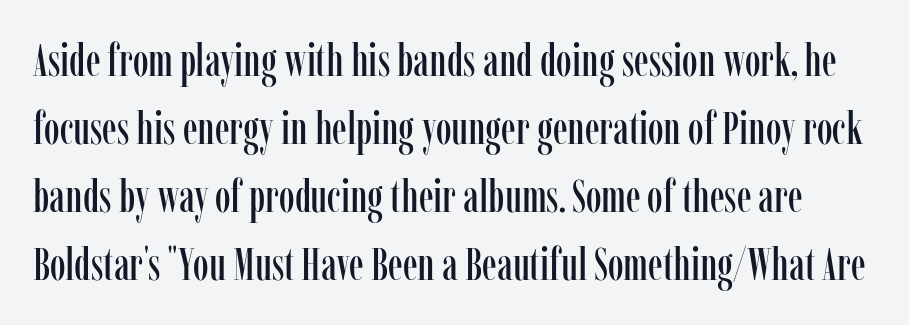
Does extra space separate the letters? No, they use regular spacing. Unlike a clean sans, this face finishes its strokes with serifs. How would I describe the line gaps? Plain and ordinary. Nope, not italic — everything's standing straight. The strip under each line holds only bare page.
